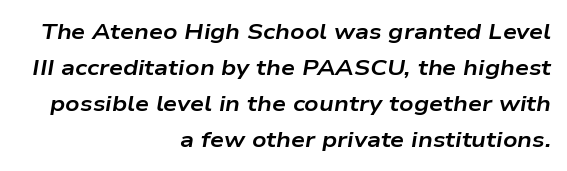
The image shows 22 px bold type, italic (leaning right); set right-aligned, normal line spacing (1.63x), normal letter spacing, not underlined.
